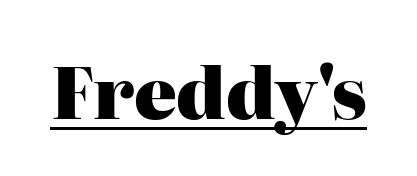
Letter spacing: default. This sample has the flowing, uneven cadence of proportional lettering. Every word sits above its own underline. Observe the serifs anchoring each vertical stroke in this sample. Rendered with straight, roman letterforms.
